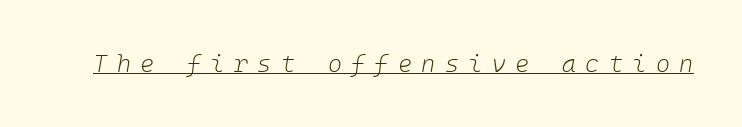
{"italic": "yes", "lean": "right", "slant_degrees": 10, "bold": "no", "underline": "yes", "letter_spacing": "wide", "letter_spacing_em": 0.39, "glyph_px": 24}
